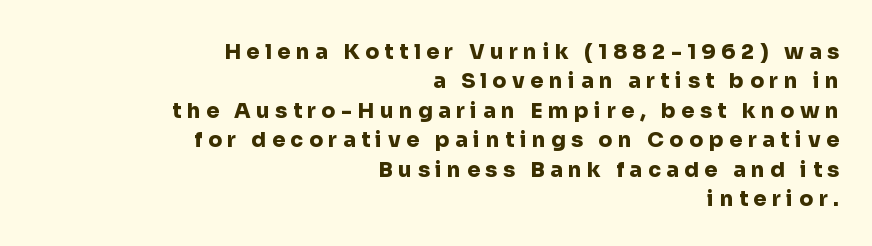
Thick stems and heavy bowls — unmistakably bold. Inter-character spacing is expanded well beyond the font's built-in metrics. Line endings align vertically; line beginnings do not. Descender tails drop into unmarked territory. These lines sit exactly where default settings would place them. Posture: upright roman.
